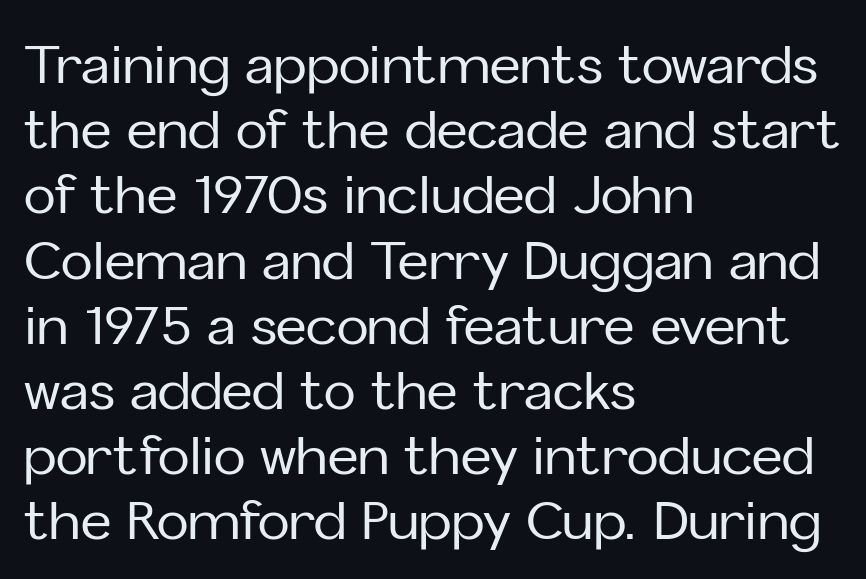
Each letter keeps its own natural width here, so spacing adapts to shape. Tall strokes in this sample are plumb rather than angled. Leftover space on each line is placed entirely after the last word. You can tell from the bare stems that sans-serif type was used. Check under the words: just untouched page. Honestly, the letter spacing is just normal — you wouldn't notice it.
